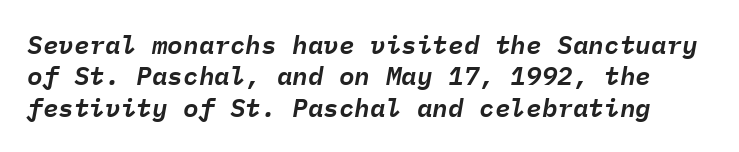
Observe the ordinary spacing: letters are neighbours, not strangers. The strip under each line holds only bare page. Quick note: italic.
